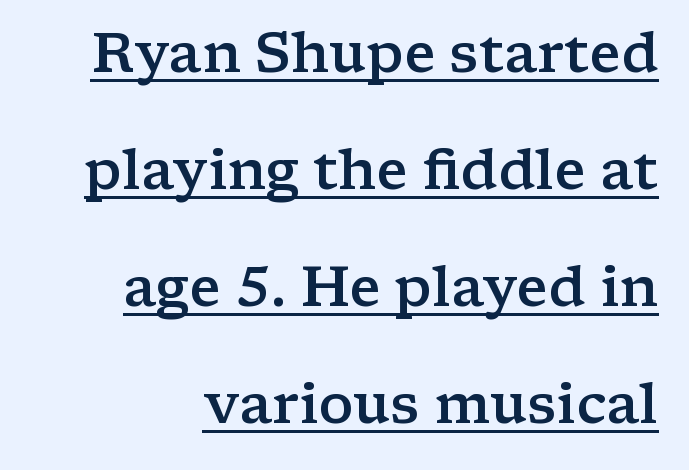
Q: Is the text bold? A: Semi-bold.
Q: Is the text italic (slanted)? A: No, it is upright.
Q: Is the typeface a serif or a sans-serif typeface? A: Serif.
Q: Is the text underlined? A: Yes.
Q: Is the spacing between letters normal or unusually wide? A: Normal.
Q: Is the spacing between lines tight, normal or loose? A: Loose.
Q: Width (condensed, normal, or wide)? A: Wide.
Q: Stroke contrast? A: Low.
Q: x-height? A: Medium.
Q: Monospaced? A: No.
